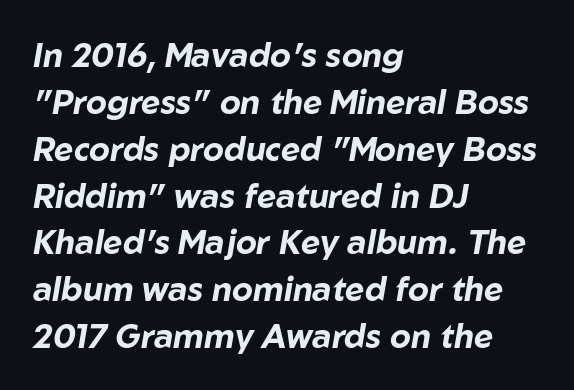
This rendering leaves character spacing at its baseline value. This sample has the flowing, uneven cadence of proportional lettering. The passage is arranged the way most books set body copy — flush left. You can tell it's italic because the verticals aren't actually vertical.
